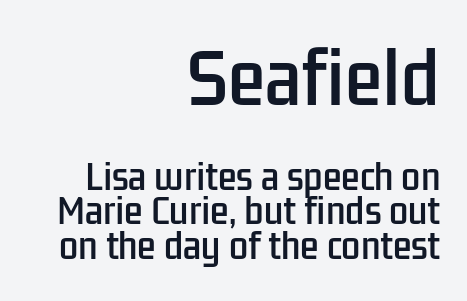
The image shows 68 px condensed sans-serif type, upright; set right-aligned, tight line spacing (1.02x), normal letter spacing, not underlined; the first (top) block is 2.0x larger; low stroke contrast and a medium x-height.
